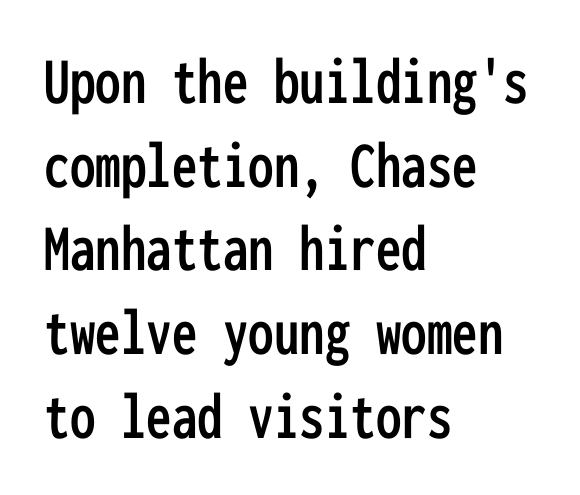
A typesetter would label this face a sans. A typesetter would call this monospace, since all characters share one set width. One-word summary of the alignment: left. Ascenders rise straight up at ninety degrees. Nobody touched the tracking dial on this one. Honestly, there is no underline to notice here at all.
